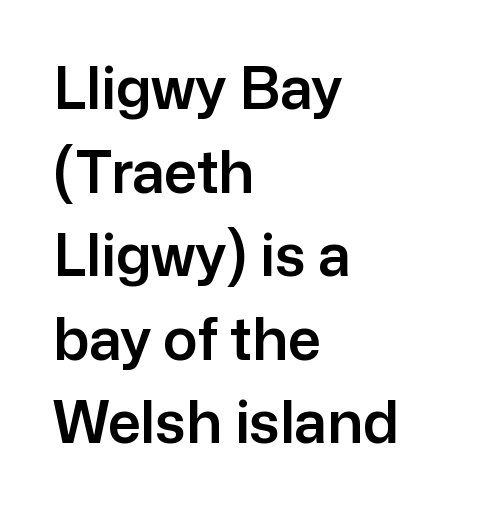
Q: Is the text italic (slanted)? A: No, it is upright.
Q: Is the typeface a serif or a sans-serif typeface? A: Sans-serif.
Q: Is the text underlined? A: No.
Q: How is the paragraph aligned? A: Left-aligned.
Q: Is the spacing between letters normal or unusually wide? A: Normal.
Q: Is the spacing between lines tight, normal or loose? A: Normal.
Q: Width (condensed, normal, or wide)? A: Normal.
Q: Stroke contrast? A: Low.
Q: x-height? A: Medium.
Q: Monospaced? A: No.
